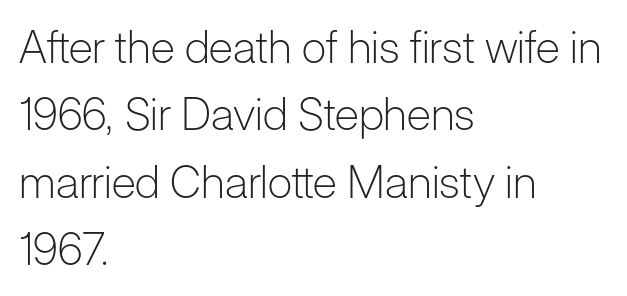
Q: Is the text bold? A: No.
Q: Is the text italic (slanted)? A: No, it is upright.
Q: Is the typeface a serif or a sans-serif typeface? A: Sans-serif.
Q: Is the text underlined? A: No.
Q: How is the paragraph aligned? A: Left-aligned.
Q: Is the spacing between letters normal or unusually wide? A: Normal.
Q: Is the spacing between lines tight, normal or loose? A: Normal.
Q: Width (condensed, normal, or wide)? A: Normal.
Q: Stroke contrast? A: Low.
Q: x-height? A: Medium.
Q: Monospaced? A: No.
